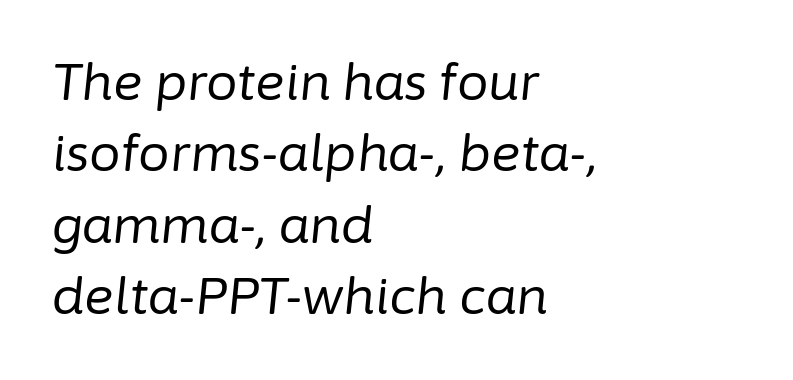
{"italic": "yes", "lean": "right", "slant_degrees": 6, "bold": "no", "weight": "regular", "width": "normal", "stroke_contrast": "low", "x_height": "medium", "monospaced": "no", "underline": "no", "align": "left", "line_spacing": "normal", "line_spacing_ratio": 1.43, "letter_spacing": "normal", "letter_spacing_em": 0.0, "glyph_px": 50}
